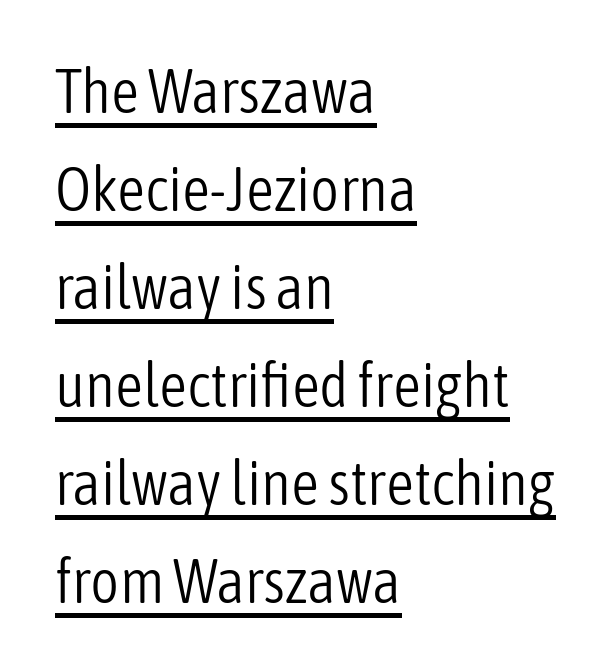
To sum up the face: it is a sans, with no serifs. The face used here is proportionally spaced, like ordinary book or web type. Horizontal alignment here is leftward, the default for most running prose. The passage shown has conventional tracking throughout.
